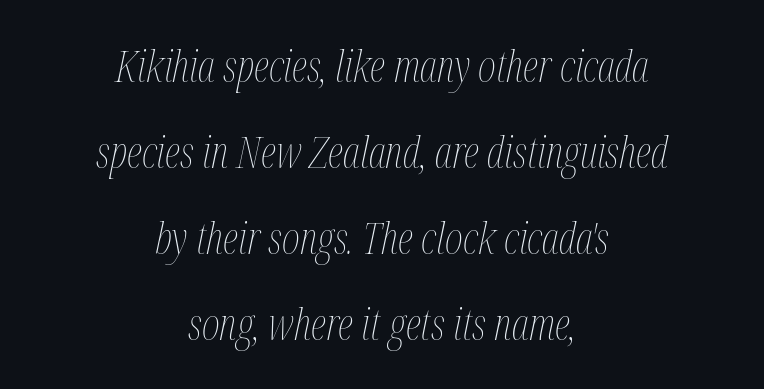
The image shows 43 px thin, condensed type, italic (leaning right); set centered, loose line spacing (2.0x), normal letter spacing, not underlined; medium stroke contrast and a medium x-height.
